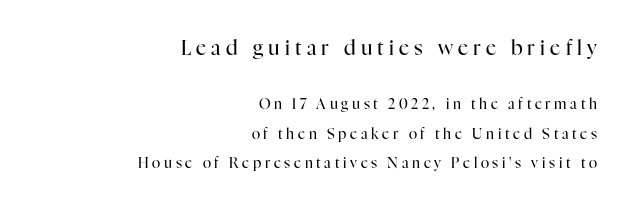
Q: Is the text bold? A: No.
Q: Is the text italic (slanted)? A: No, it is upright.
Q: Is the text underlined? A: No.
Q: How is the paragraph aligned? A: Right-aligned.
Q: Is the spacing between letters normal or unusually wide? A: Unusually wide.
Q: Is the spacing between lines tight, normal or loose? A: Loose.
Q: Which block of text is set in a larger size, the first (top) or the second (bottom)? A: The first (top) one.
